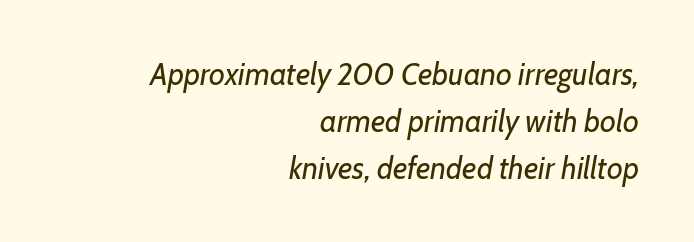
Vertically, the passage feels balanced, rows spaced as you'd expect. The text block is weighted toward the right margin, trailing off unevenly leftward. Posture: slanted. The typeface has the unassuming heft of standard copy or less. The rendering keeps characters at their native spacing. Any mark beneath the type? The region is blank.
